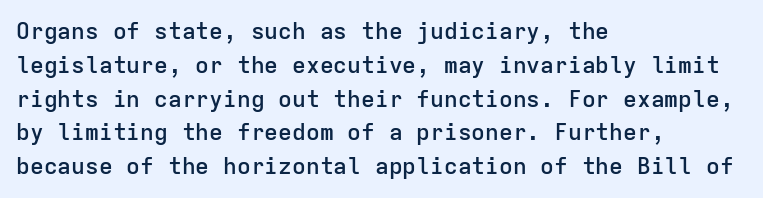
Upright lettering throughout. Reading down the block, your eye returns to a fixed left position each line. Strokes here are thickened, but only to semibold level. Evenly set lines give the paragraph a standard silhouette. Standard letterfit; no display-style spreading of the glyphs. Clear beneath every line of the passage.
